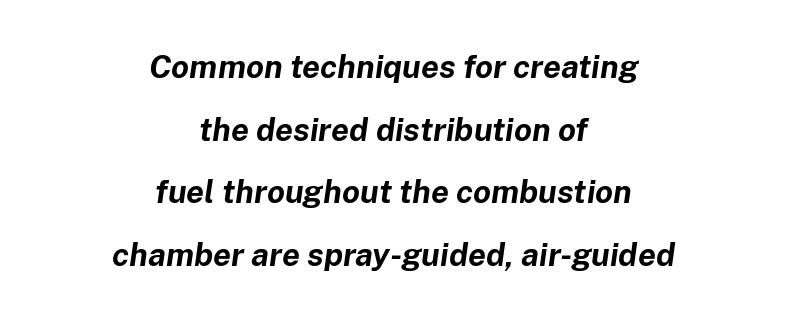
Q: Is the text bold? A: Yes.
Q: Is the text italic (slanted)? A: Yes, it leans right by about 8 degrees.
Q: Is the text underlined? A: No.
Q: How is the paragraph aligned? A: Centered.
Q: Is the spacing between letters normal or unusually wide? A: Normal.
Q: Is the spacing between lines tight, normal or loose? A: Loose.
Q: Width (condensed, normal, or wide)? A: Normal.
Q: Stroke contrast? A: Low.
Q: x-height? A: Medium.
Q: Monospaced? A: No.
